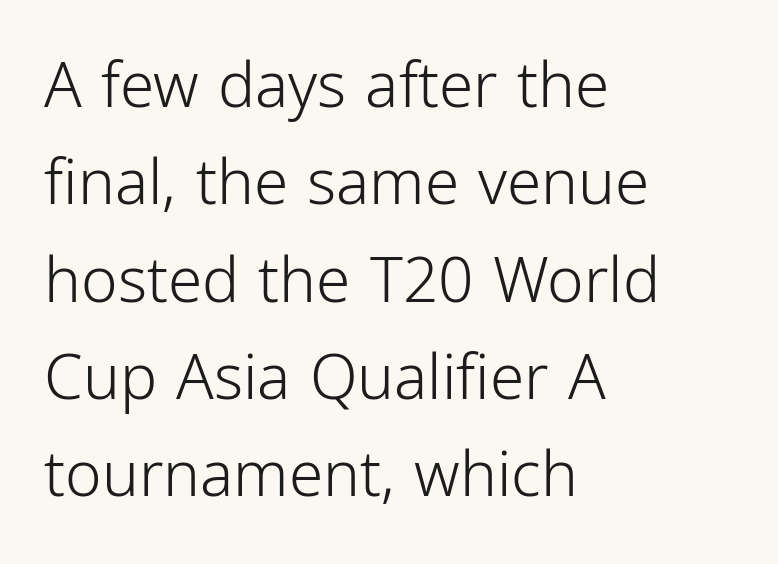
{"serif": "no", "italic": "no", "bold": "no", "weight": "light", "width": "condensed", "stroke_contrast": "low", "x_height": "medium", "monospaced": "no", "underline": "no", "align": "left", "line_spacing": "normal", "line_spacing_ratio": 1.57, "letter_spacing": "normal", "letter_spacing_em": 0.0, "glyph_px": 62}
